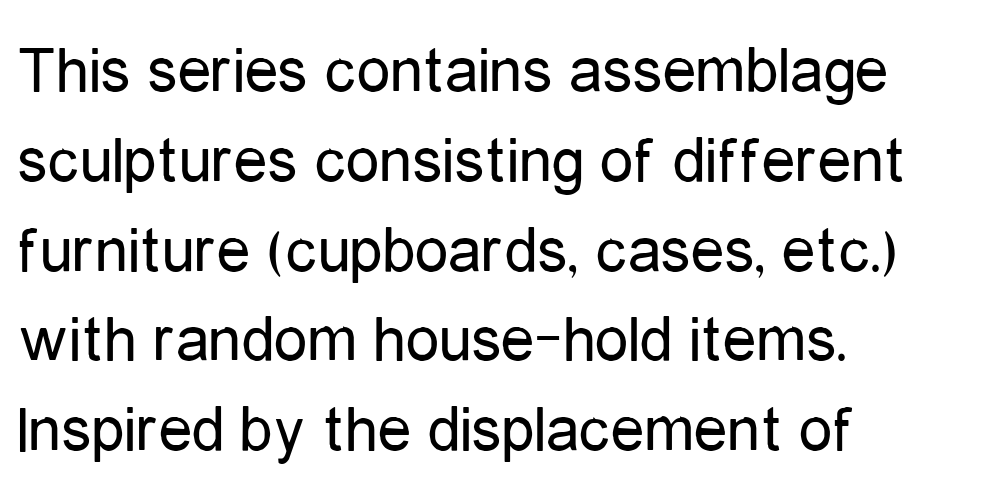
Q: Is the text bold? A: No.
Q: Is the text italic (slanted)? A: No, it is upright.
Q: Is the typeface a serif or a sans-serif typeface? A: Sans-serif.
Q: Is the text underlined? A: No.
Q: How is the paragraph aligned? A: Left-aligned.
Q: Is the spacing between letters normal or unusually wide? A: Normal.
Q: Is the spacing between lines tight, normal or loose? A: Normal.
Q: Width (condensed, normal, or wide)? A: Condensed.
Q: Stroke contrast? A: Low.
Q: x-height? A: Medium.
Q: Monospaced? A: No.
